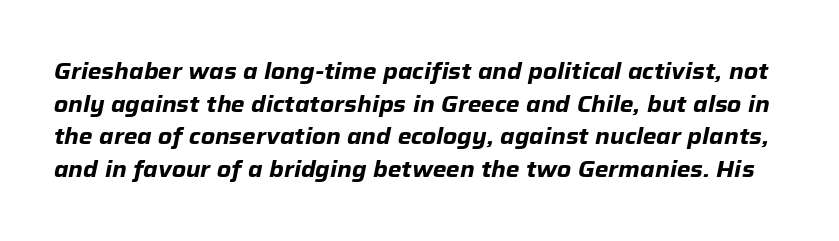
Q: Is the text bold? A: Yes.
Q: Is the text italic (slanted)? A: Yes, it leans right by about 12 degrees.
Q: Is the text underlined? A: No.
Q: Is the spacing between letters normal or unusually wide? A: Normal.
Q: Is the spacing between lines tight, normal or loose? A: Normal.
